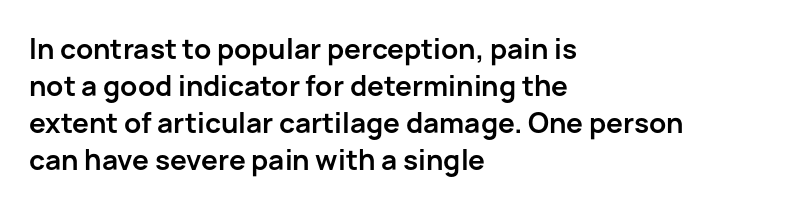
{"serif": "no", "italic": "no", "bold": "yes", "weight": "semibold", "width": "normal", "stroke_contrast": "low", "x_height": "medium", "monospaced": "no", "underline": "no", "align": "left", "line_spacing": "normal", "line_spacing_ratio": 1.32, "letter_spacing": "normal", "letter_spacing_em": 0.0, "glyph_px": 28}
